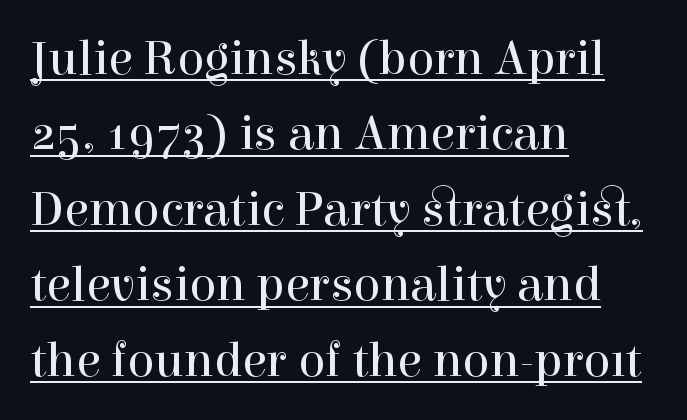
Unbolded letterforms with no extra heft. A rule runs beneath these lines of type. The gaps between neighbouring characters are ordinary and unremarkable. No italicization has been applied; the sample stays upright.
